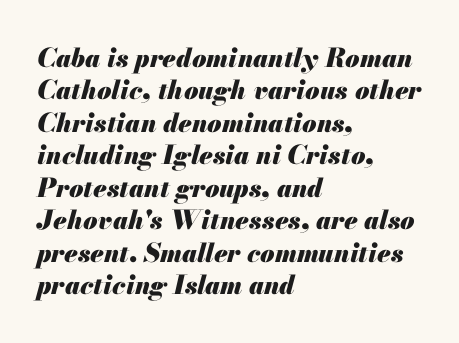
Q: Is the text bold? A: Yes.
Q: Is the text italic (slanted)? A: Yes, it leans right by about 13 degrees.
Q: Is the text underlined? A: No.
Q: How is the paragraph aligned? A: Left-aligned.
Q: Is the spacing between letters normal or unusually wide? A: Normal.
Q: Is the spacing between lines tight, normal or loose? A: Normal.
